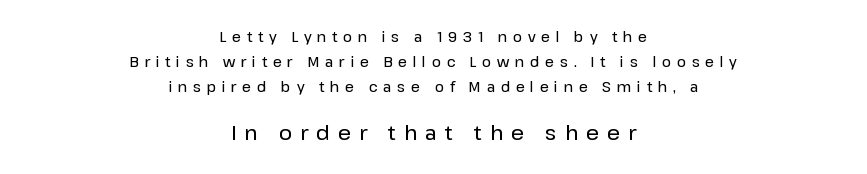
Q: Is the text italic (slanted)? A: No, it is upright.
Q: Is the text underlined? A: No.
Q: How is the paragraph aligned? A: Centered.
Q: Is the spacing between letters normal or unusually wide? A: Unusually wide.
Q: Which block of text is set in a larger size, the first (top) or the second (bottom)? A: The second (bottom) one.
